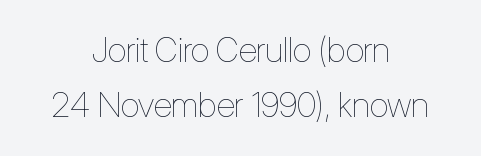
{"italic": "no", "bold": "no", "weight": "thin", "width": "condensed", "stroke_contrast": "low", "x_height": "medium", "monospaced": "no", "underline": "no", "align": "center", "line_spacing": "normal", "line_spacing_ratio": 1.63, "letter_spacing": "normal", "letter_spacing_em": 0.0, "glyph_px": 34}
